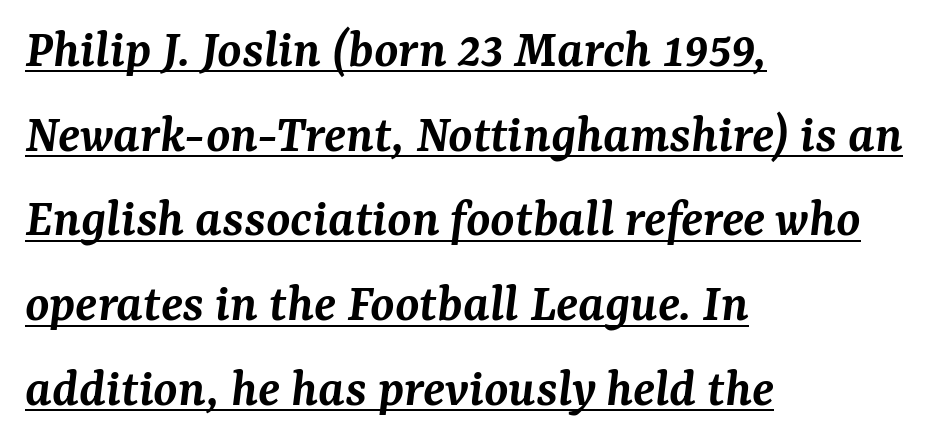
The paragraph has a hard left edge and a soft right edge. A baseline rule has been typeset under these characters. Posture: slanted. Slightly chunky letters — semibold, I'd say, not full bold. Interline gaps are of average width in this sample.
